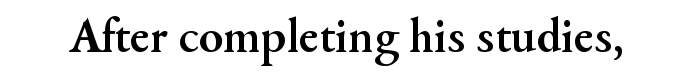
Q: Is the text bold? A: Yes.
Q: Is the text italic (slanted)? A: No, it is upright.
Q: Is the typeface a serif or a sans-serif typeface? A: Serif.
Q: Is the text underlined? A: No.
Q: Is the spacing between letters normal or unusually wide? A: Normal.
Q: Width (condensed, normal, or wide)? A: Normal.
Q: Stroke contrast? A: Medium.
Q: x-height? A: Small.
Q: Monospaced? A: No.
